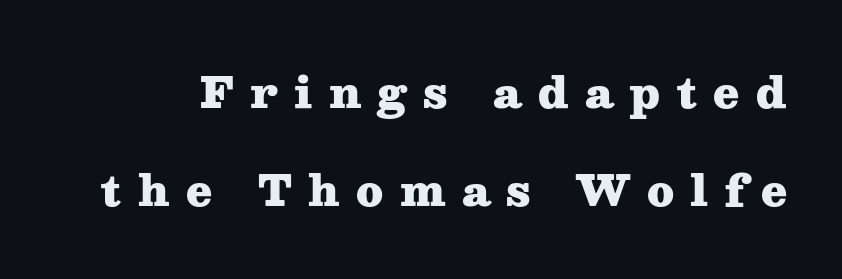
Q: Is the text bold? A: Yes.
Q: Is the text italic (slanted)? A: No, it is upright.
Q: Is the typeface a serif or a sans-serif typeface? A: Serif.
Q: Is the text underlined? A: No.
Q: Is the spacing between letters normal or unusually wide? A: Unusually wide.
Q: Is the spacing between lines tight, normal or loose? A: Loose.
Q: Width (condensed, normal, or wide)? A: Wide.
Q: Stroke contrast? A: Medium.
Q: x-height? A: Medium.
Q: Monospaced? A: No.
